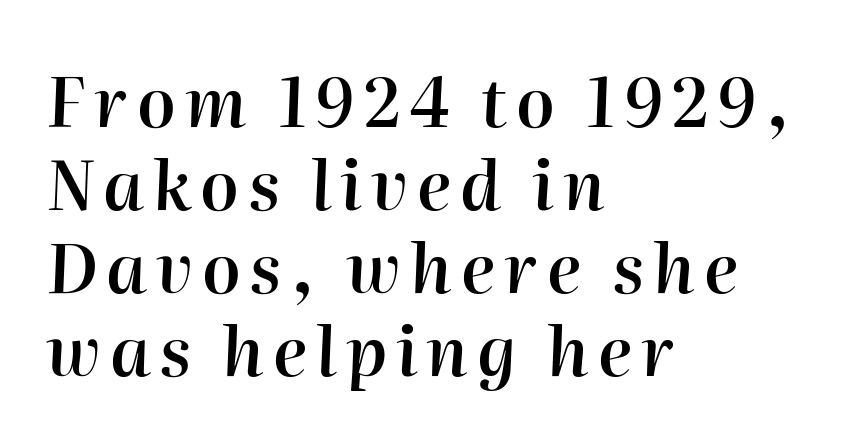
Anything drawn beneath the words? Only blank space. Proportional: the letters do not fall into vertical columns. On the weight axis this lands at semibold, roughly 600. The whole block is typeset with a tilt. Where is the straight margin? On the left.
